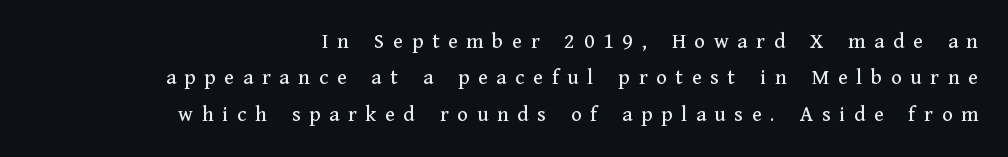
The image shows 22 px text type, upright; set right-aligned, normal line spacing (1.65x), unusually wide letter spacing (+0.4 em), not underlined.
